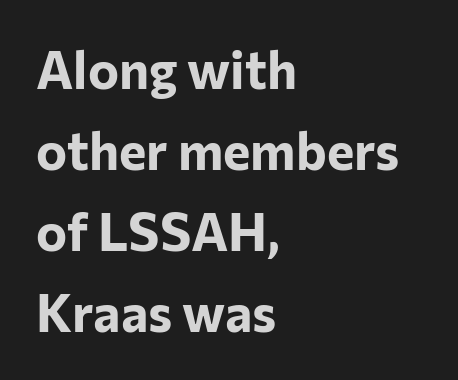
This rendering features lettering with no underline. This sample uses plain, unmodified letter spacing. The setting favours the left margin, as ordinary paragraphs usually do. These lines are rendered in a variable-pitch font. The designer went with a sans here, leaving each stem footless.
